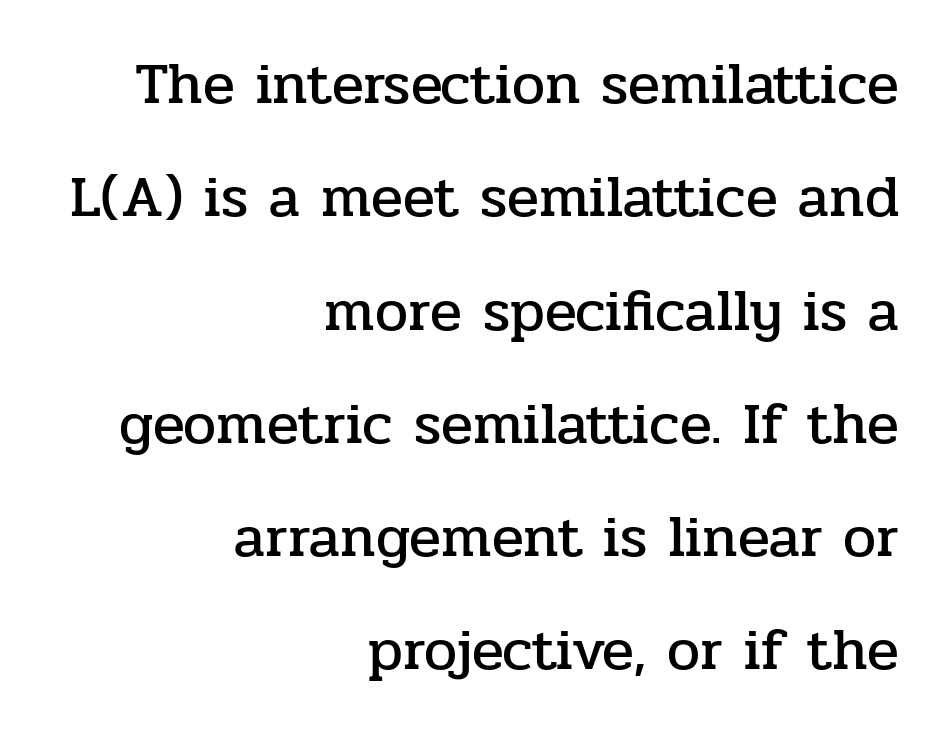
Q: Is the text italic (slanted)? A: No, it is upright.
Q: Is the typeface a serif or a sans-serif typeface? A: Serif.
Q: Is the text underlined? A: No.
Q: How is the paragraph aligned? A: Right-aligned.
Q: Is the spacing between letters normal or unusually wide? A: Normal.
Q: Is the spacing between lines tight, normal or loose? A: Loose.
Q: Width (condensed, normal, or wide)? A: Normal.
Q: Stroke contrast? A: Low.
Q: x-height? A: Medium.
Q: Monospaced? A: No.
